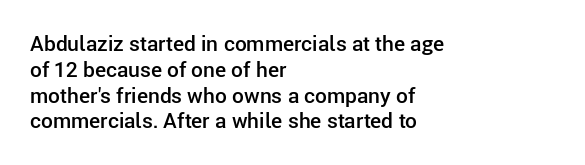
Weight: semibold (demi). Clear beneath every line of the passage. Nothing unusual about the tracking: characters are spaced as the font intends. Notice how the stems are strictly vertical — no italics here. This sample is left-justified, so line endings fall wherever the words run out.
